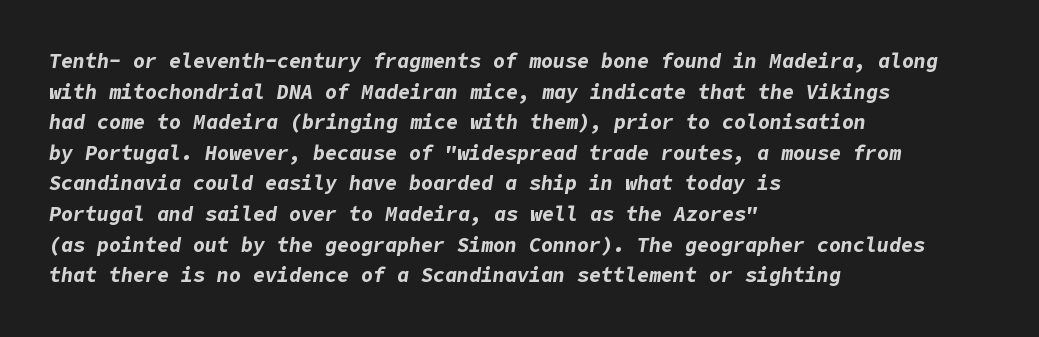
{"italic": "yes", "lean": "right", "slant_degrees": 9, "bold": "yes", "underline": "no", "align": "left", "line_spacing": "normal", "line_spacing_ratio": 1.53, "letter_spacing": "normal", "letter_spacing_em": 0.0, "glyph_px": 20}
